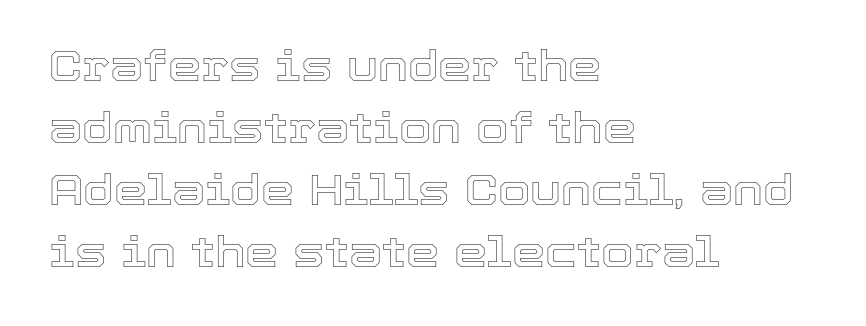
There is no visible air inserted between adjacent glyphs. Reading down the block, your eye returns to a fixed left position each line. The space directly below the letters is spotless. When letters stand straight like this, we call the style roman or upright.
